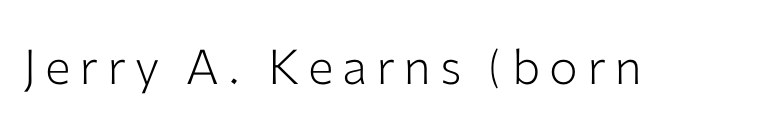
The image shows 48 px light sans-serif type, upright; set not underlined; low stroke contrast and a medium x-height.
